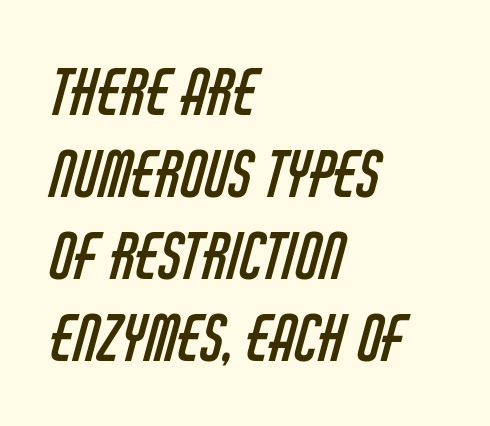
The image shows 63 px regular-weight, condensed sans-serif type; set left-aligned, normal line spacing (1.3x), normal letter spacing, not underlined; low stroke contrast and a large x-height.
